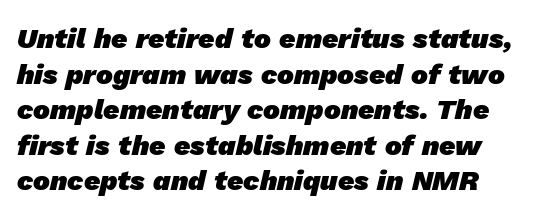
Heft: maximum for text — a bold. The letterforms sit shoulder to shoulder at normal distance. Letterform terminals end flat and unadorned throughout the passage. The rendering uses natural spacing where letterforms have individual widths. This block has exactly the height ordinary leading produces.
